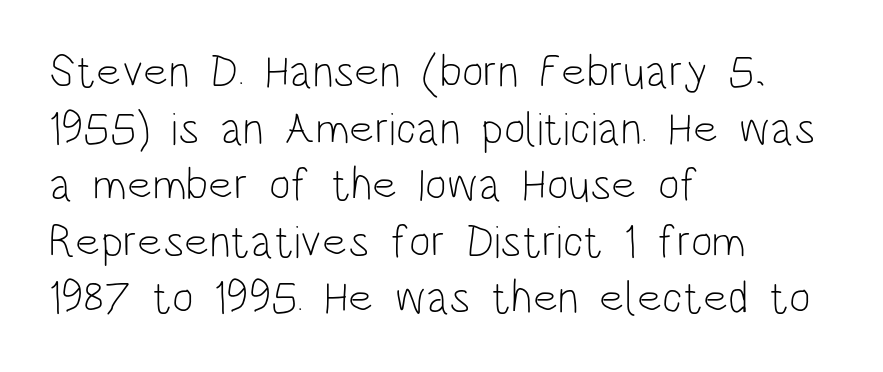
The image shows 46 px light, condensed sans-serif type, upright; set left-aligned, line spacing 1.23x, normal letter spacing, not underlined; low stroke contrast and a large x-height.
